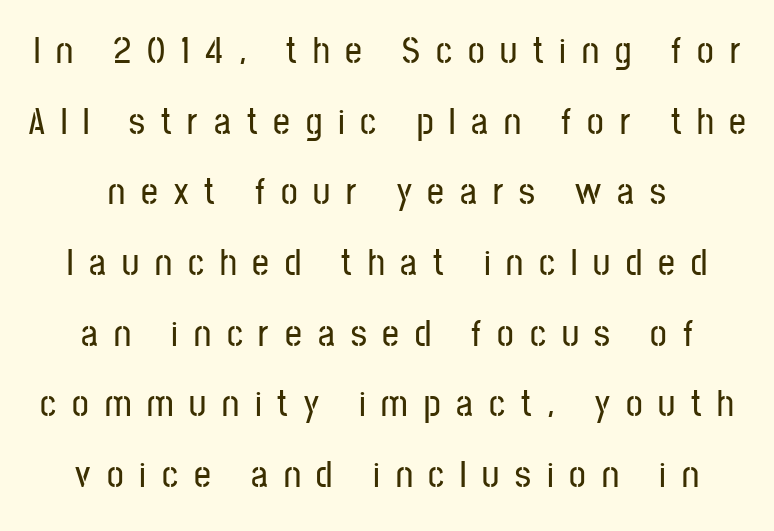
Loose tracking; the words dissolve into strings of separated letters. Only glyphs here, with clear space below each row. Italic: no, the glyphs are upright roman. Do the characters align in a grid? No, the font is proportional. The setting favours the middle, as headings and verse often do. Baseline-to-baseline distance is far greater than the letter height.
